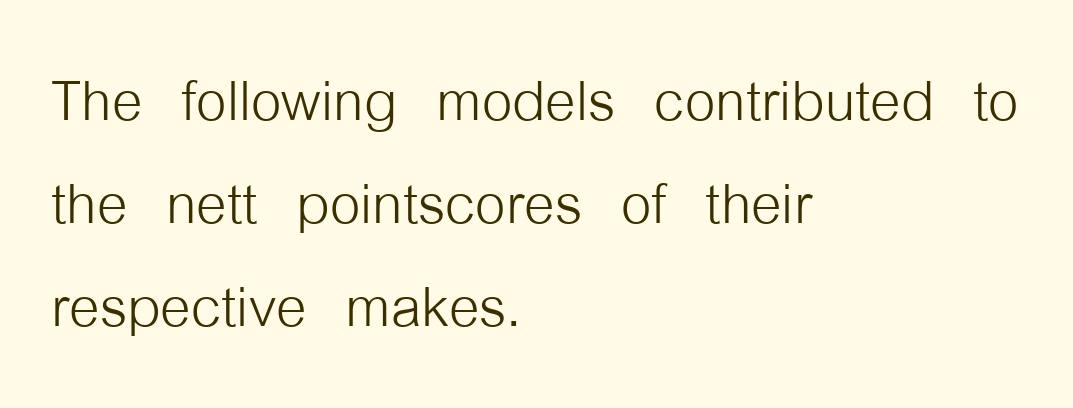
Q: Is the text bold? A: No.
Q: Is the text italic (slanted)? A: No, it is upright.
Q: Is the typeface a serif or a sans-serif typeface? A: Sans-serif.
Q: Is the text underlined? A: No.
Q: How is the paragraph aligned? A: Left-aligned.
Q: Is the spacing between letters normal or unusually wide? A: Normal.
Q: Is the spacing between lines tight, normal or loose? A: Normal.
Q: Width (condensed, normal, or wide)? A: Condensed.
Q: Stroke contrast? A: Low.
Q: x-height? A: Medium.
Q: Monospaced? A: No.
